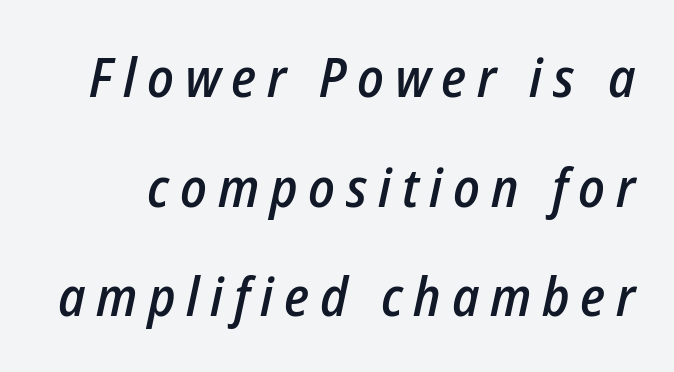
Airy leading. Is this a fixed-width face? No — the glyphs have proportional, varying widths. What stands out about the letter spacing? Its width — letters are far apart. These words are printed semibold, heavier than regular yet not bold. It's the slanting kind of type.
